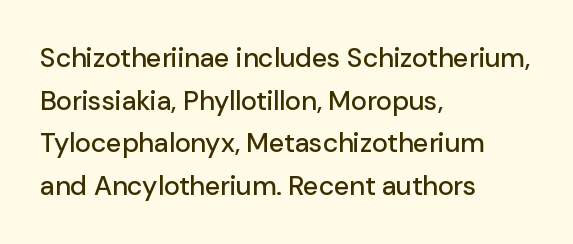
{"italic": "no", "underline": "no", "align": "left", "line_spacing": "normal", "line_spacing_ratio": 1.58, "letter_spacing": "normal", "letter_spacing_em": 0.0, "glyph_px": 27}
